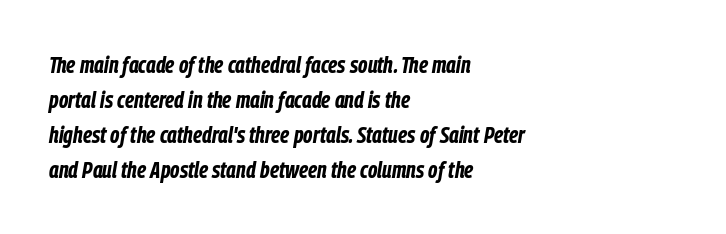
{"italic": "yes", "lean": "right", "slant_degrees": 9, "bold": "yes", "underline": "no", "align": "left", "line_spacing": "normal", "line_spacing_ratio": 1.46, "letter_spacing": "normal", "letter_spacing_em": 0.0, "glyph_px": 24}
